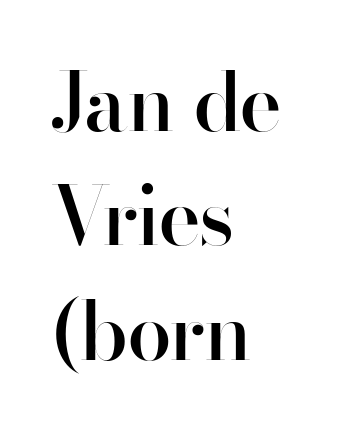
{"serif": "no", "italic": "no", "bold": "semi", "weight": "semibold", "width": "normal", "stroke_contrast": "high", "x_height": "small", "monospaced": "no", "underline": "no", "align": "left", "line_spacing": "normal", "line_spacing_ratio": 1.43, "letter_spacing": "normal", "letter_spacing_em": 0.0, "glyph_px": 80}
